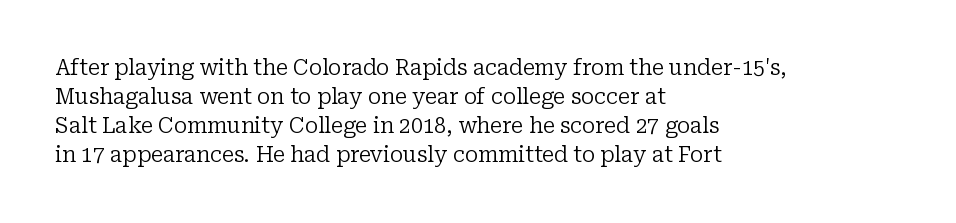
Q: Is the text bold? A: No.
Q: Is the text italic (slanted)? A: No, it is upright.
Q: Is the text underlined? A: No.
Q: How is the paragraph aligned? A: Left-aligned.
Q: Is the spacing between letters normal or unusually wide? A: Normal.
Q: Is the spacing between lines tight, normal or loose? A: Normal.
